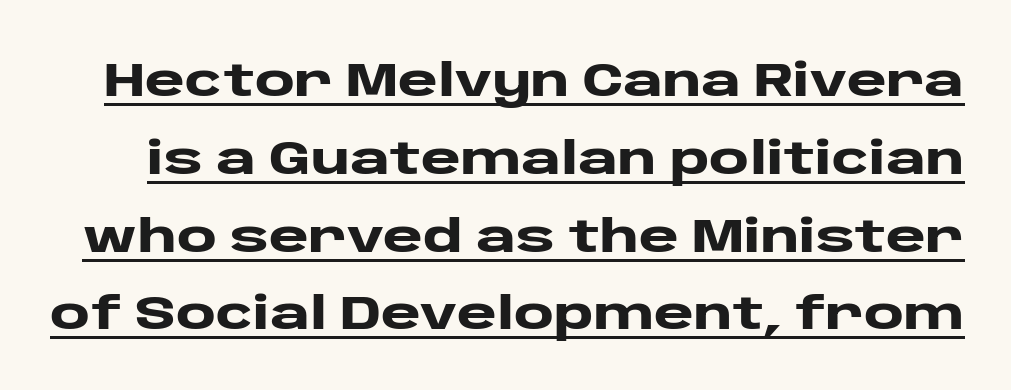
Q: Is the text bold? A: Yes.
Q: Is the text italic (slanted)? A: No, it is upright.
Q: Is the typeface a serif or a sans-serif typeface? A: Sans-serif.
Q: Is the text underlined? A: Yes.
Q: Is the spacing between letters normal or unusually wide? A: Normal.
Q: Is the spacing between lines tight, normal or loose? A: Normal.
Q: Width (condensed, normal, or wide)? A: Wide.
Q: Stroke contrast? A: Low.
Q: x-height? A: Large.
Q: Monospaced? A: No.
